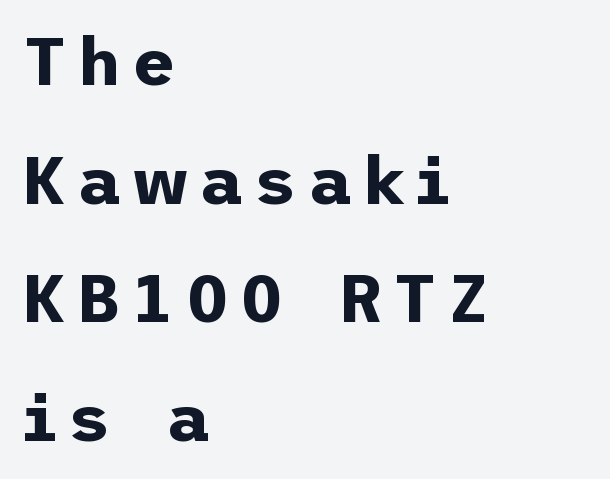
{"serif": "no", "italic": "no", "bold": "yes", "weight": "bold", "width": "normal", "stroke_contrast": "low", "x_height": "medium", "underline": "no", "align": "left", "line_spacing_ratio": 1.77, "glyph_px": 67}
